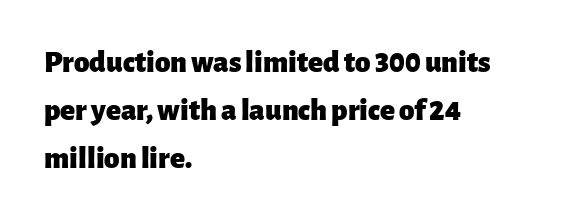
The image shows 31 px heavy sans-serif type, upright; set left-aligned, normal line spacing (1.55x), normal letter spacing, not underlined; low stroke contrast and a medium x-height.
